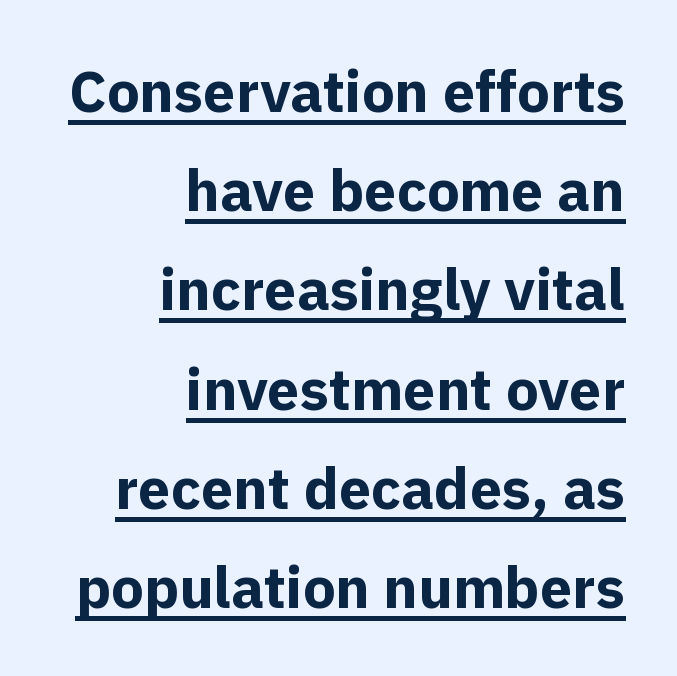
Q: Is the text bold? A: Yes.
Q: Is the text italic (slanted)? A: No, it is upright.
Q: Is the typeface a serif or a sans-serif typeface? A: Sans-serif.
Q: Is the text underlined? A: Yes.
Q: How is the paragraph aligned? A: Right-aligned.
Q: Is the spacing between letters normal or unusually wide? A: Normal.
Q: Width (condensed, normal, or wide)? A: Normal.
Q: x-height? A: Medium.
Q: Monospaced? A: No.
